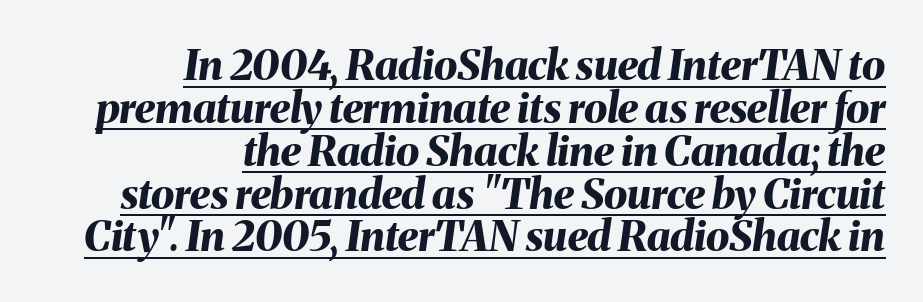
The image shows 42 px bold type, italic (leaning right); set right-aligned, tight line spacing (1.02x), normal letter spacing, underlined; medium stroke contrast and a medium x-height.
